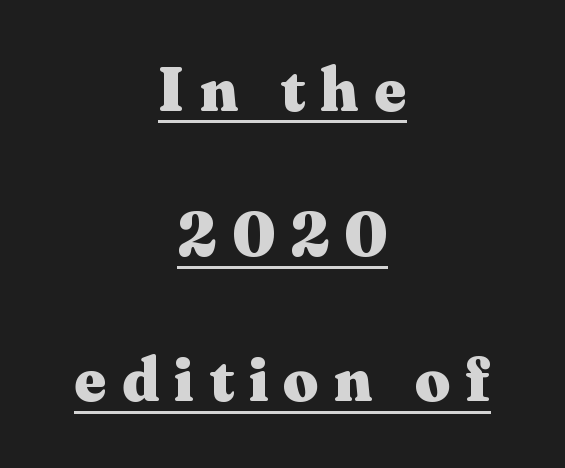
The rendering uses natural spacing where letterforms have individual widths. In terms of weight, the rendering is a true, heavy bold. In terms of leading, this rendering errs on the spacious side. Is the block centered? Yes — each line is placed symmetrically about the middle.
